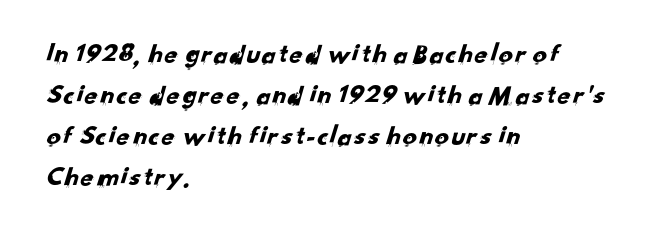
The image shows 28 px sans-serif type; set left-aligned, normal line spacing (1.46x), normal letter spacing, not underlined; low stroke contrast and a small x-height.
